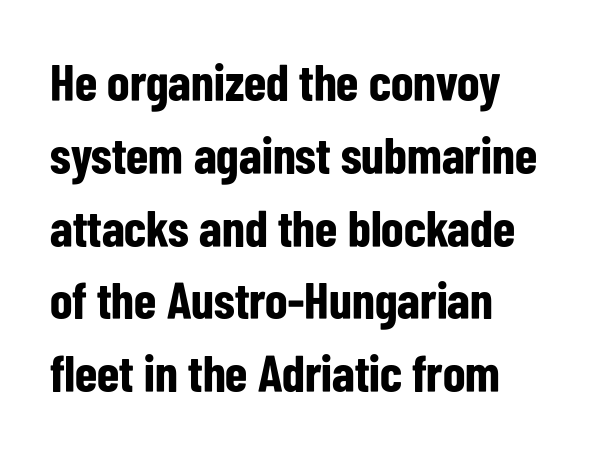
Proportional: the letters do not fall into vertical columns. How would I describe the line gaps? Plain and ordinary. The specimen reads as upright at a glance. The face used here is a sans, in the tradition of grotesques and geometrics. Compared with an ordinary text face, these strokes are far heavier — a full bold. Descender tails drop into unmarked territory.
